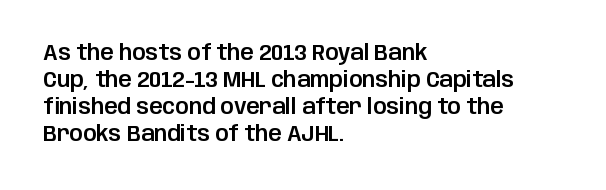
The image shows 21 px text type, upright; set left-aligned, normal line spacing (1.28x), normal letter spacing, not underlined.
